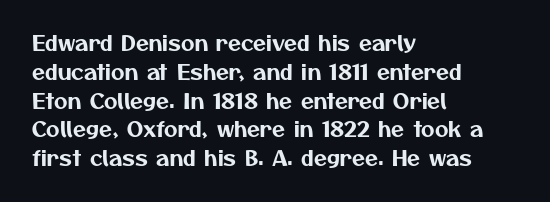
Q: Is the text underlined? A: No.
Q: How is the paragraph aligned? A: Left-aligned.
Q: Is the spacing between letters normal or unusually wide? A: Normal.
Q: Is the spacing between lines tight, normal or loose? A: Normal.
